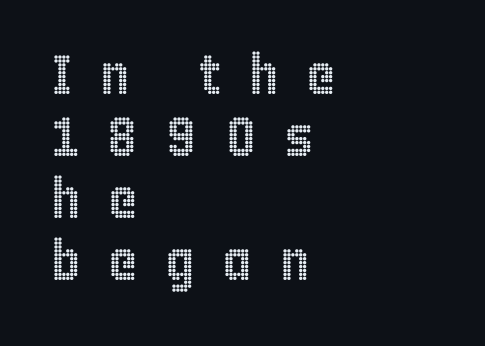
Q: Is the text italic (slanted)? A: No, it is upright.
Q: Is the text underlined? A: No.
Q: How is the paragraph aligned? A: Left-aligned.
Q: Is the spacing between letters normal or unusually wide? A: Unusually wide.
Q: Is the spacing between lines tight, normal or loose? A: Tight.
Q: Width (condensed, normal, or wide)? A: Condensed.
Q: x-height? A: Large.
Q: Monospaced? A: No.
